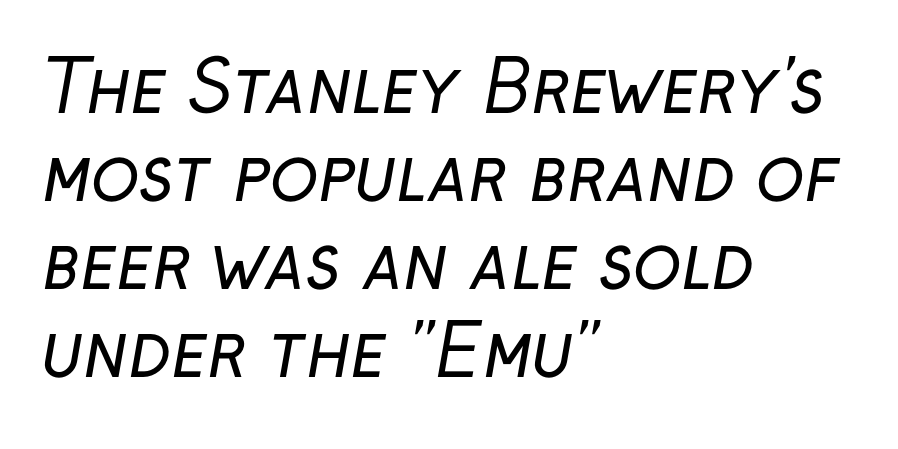
Q: Is the text bold? A: No.
Q: Is the typeface a serif or a sans-serif typeface? A: Sans-serif.
Q: Is the text underlined? A: No.
Q: How is the paragraph aligned? A: Left-aligned.
Q: Is the spacing between letters normal or unusually wide? A: Normal.
Q: Width (condensed, normal, or wide)? A: Normal.
Q: Stroke contrast? A: Low.
Q: x-height? A: Medium.
Q: Monospaced? A: No.
